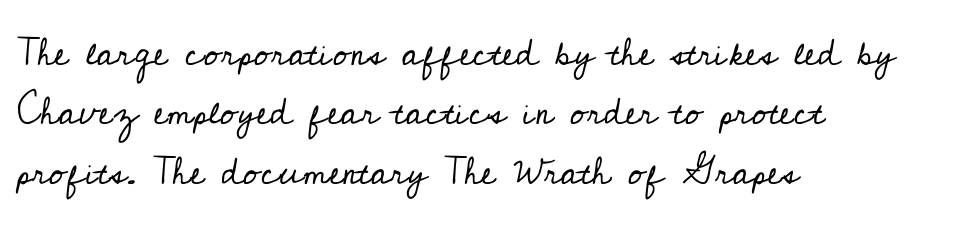
The image shows 38 px regular-weight serif type; set left-aligned, normal line spacing (1.56x), normal letter spacing, not underlined; low stroke contrast and a small x-height.
